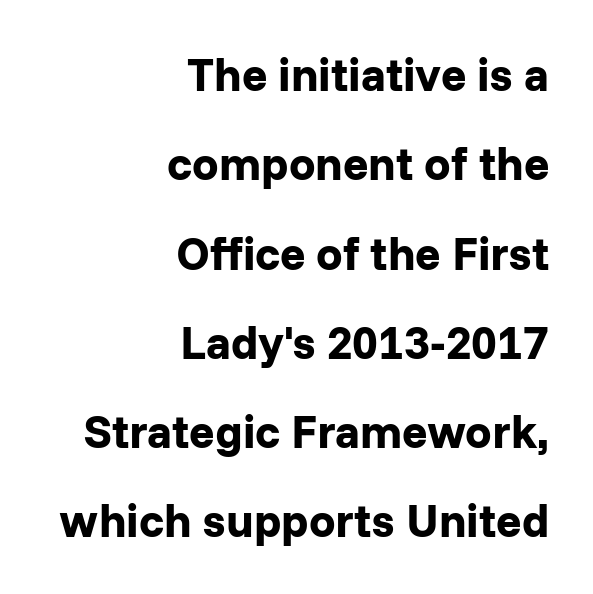
No word sits above an underline. These lines are set flush right with a ragged left edge. Reading down the column, the eye jumps a long way to each next line. Posture: vertical. Summary of weight: heavy, a full bold.
